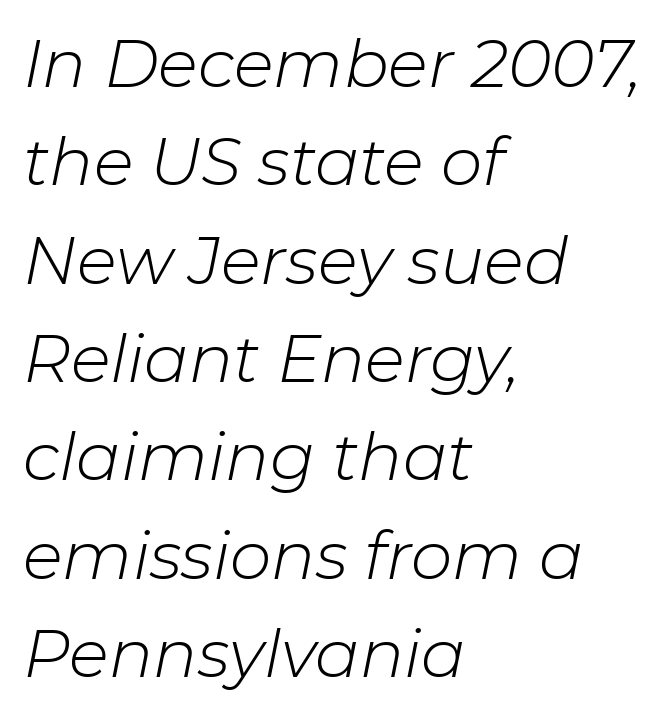
The image shows 66 px light type, italic (leaning right); set left-aligned, normal line spacing (1.49x), normal letter spacing, not underlined; low stroke contrast and a medium x-height.
